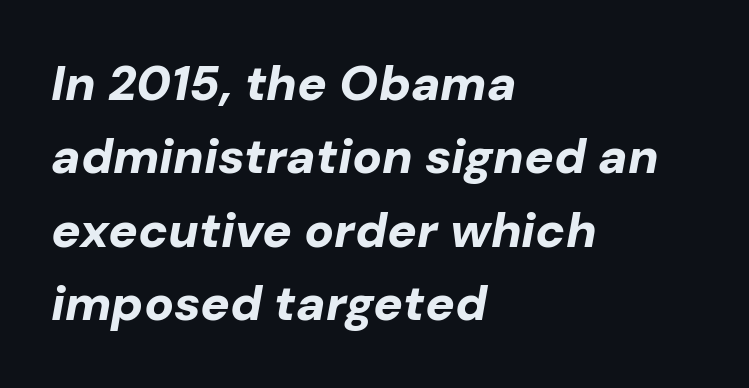
Q: Is the text bold? A: Yes.
Q: Is the text italic (slanted)? A: Yes, it leans right by about 10 degrees.
Q: Is the text underlined? A: No.
Q: How is the paragraph aligned? A: Left-aligned.
Q: Is the spacing between letters normal or unusually wide? A: Normal.
Q: Is the spacing between lines tight, normal or loose? A: Normal.
Q: Width (condensed, normal, or wide)? A: Normal.
Q: Stroke contrast? A: Low.
Q: x-height? A: Medium.
Q: Monospaced? A: No.
